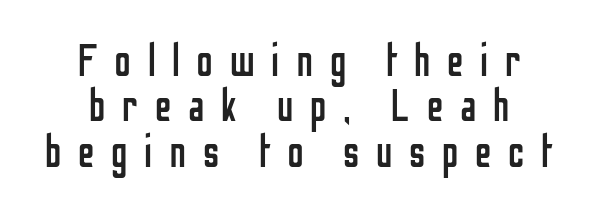
{"serif": "no", "italic": "no", "bold": "no", "weight": "regular", "width": "condensed", "stroke_contrast": "low", "x_height": "medium", "monospaced": "no", "underline": "no", "align": "center", "line_spacing": "tight", "line_spacing_ratio": 1.01, "letter_spacing": "wide", "letter_spacing_em": 0.37, "glyph_px": 45}
